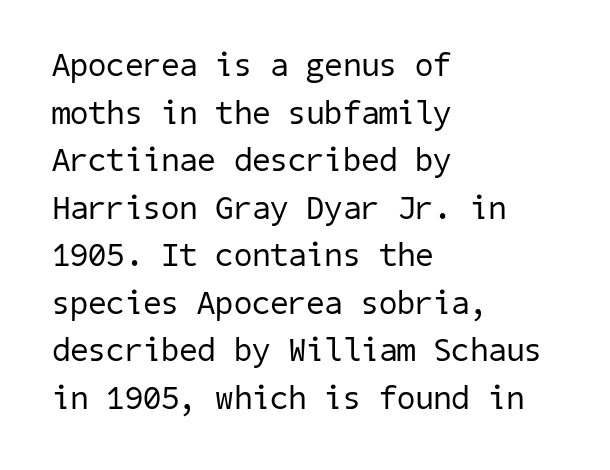
Q: Is the text bold? A: No.
Q: Is the typeface a serif or a sans-serif typeface? A: Sans-serif.
Q: Is the text underlined? A: No.
Q: How is the paragraph aligned? A: Left-aligned.
Q: Is the spacing between letters normal or unusually wide? A: Normal.
Q: Is the spacing between lines tight, normal or loose? A: Normal.
Q: Width (condensed, normal, or wide)? A: Normal.
Q: Stroke contrast? A: Low.
Q: x-height? A: Medium.
